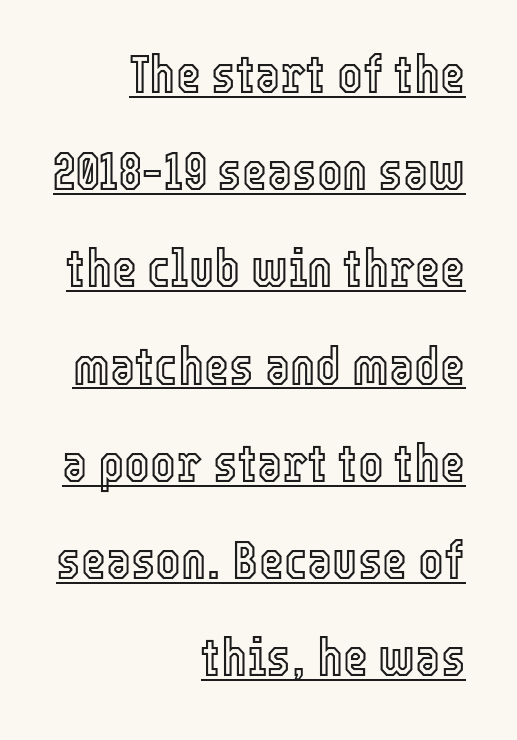
The image shows 54 px condensed type, upright; set right-aligned, line spacing 1.8x, normal letter spacing, underlined; a medium x-height.
